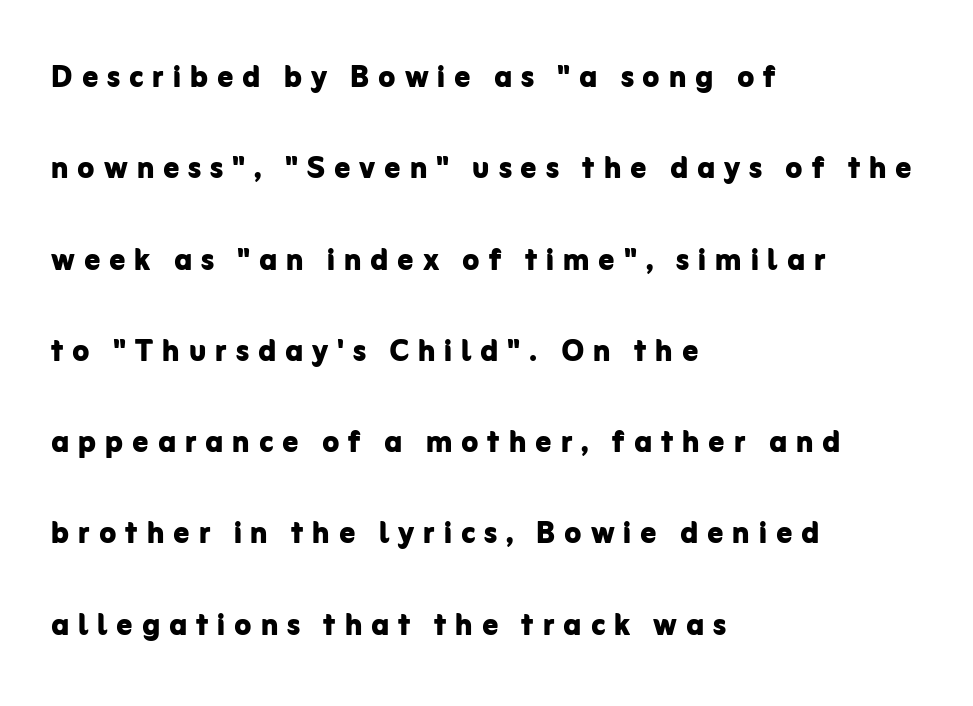
The image shows 39 px bold sans-serif type, upright; set left-aligned, loose line spacing (2.34x), unusually wide letter spacing (+0.23 em), not underlined; low stroke contrast and a medium x-height.
